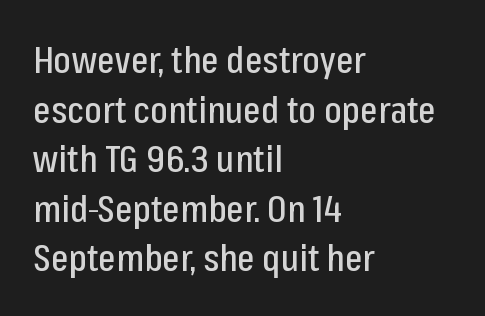
{"serif": "no", "italic": "no", "width": "condensed", "stroke_contrast": "low", "x_height": "medium", "monospaced": "no", "underline": "no", "align": "left", "line_spacing": "normal", "line_spacing_ratio": 1.34, "letter_spacing": "normal", "letter_spacing_em": 0.0, "glyph_px": 37}
